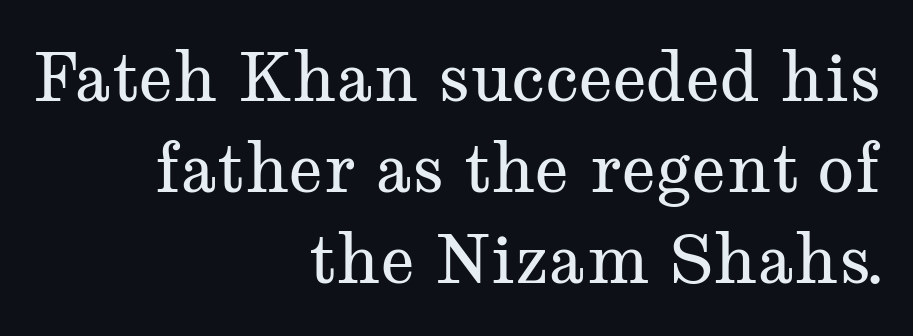
Q: Is the text bold? A: No.
Q: Is the text italic (slanted)? A: No, it is upright.
Q: Is the typeface a serif or a sans-serif typeface? A: Serif.
Q: Is the text underlined? A: No.
Q: How is the paragraph aligned? A: Right-aligned.
Q: Is the spacing between letters normal or unusually wide? A: Normal.
Q: Is the spacing between lines tight, normal or loose? A: Normal.
Q: Width (condensed, normal, or wide)? A: Wide.
Q: Stroke contrast? A: Medium.
Q: x-height? A: Medium.
Q: Monospaced? A: No.
